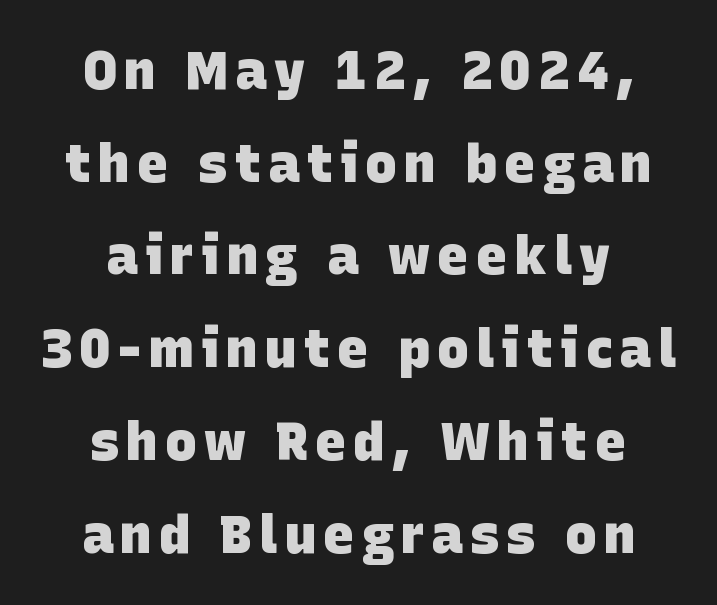
Q: Is the text bold? A: Yes.
Q: Is the typeface a serif or a sans-serif typeface? A: Sans-serif.
Q: Is the text underlined? A: No.
Q: How is the paragraph aligned? A: Centered.
Q: Width (condensed, normal, or wide)? A: Normal.
Q: Stroke contrast? A: Low.
Q: x-height? A: Large.
Q: Monospaced? A: No.
